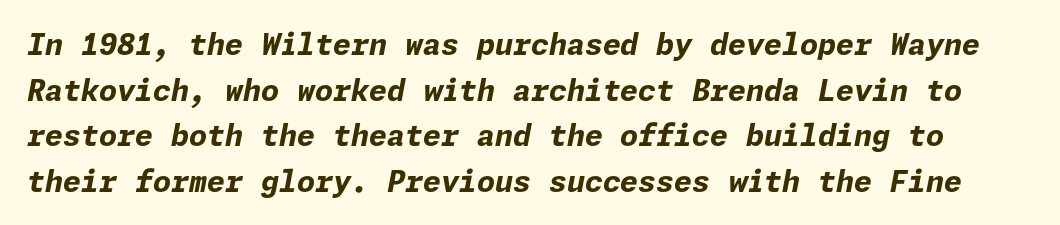
The image shows 29 px bold type, italic (leaning right); set normal line spacing (1.57x), normal letter spacing, not underlined; low stroke contrast and a medium x-height.
